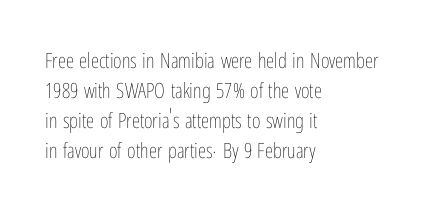
The image shows 21 px text type, upright; set left-aligned, normal line spacing (1.43x), normal letter spacing, not underlined.
